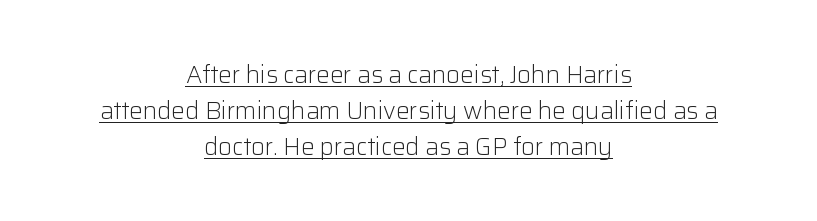
Q: Is the text bold? A: No.
Q: Is the text italic (slanted)? A: No, it is upright.
Q: Is the text underlined? A: Yes.
Q: How is the paragraph aligned? A: Centered.
Q: Is the spacing between letters normal or unusually wide? A: Normal.
Q: Is the spacing between lines tight, normal or loose? A: Normal.
